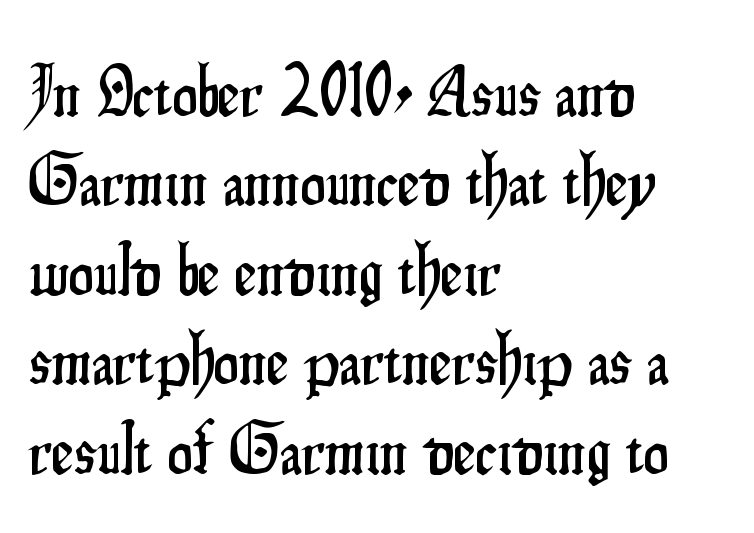
Q: Is the text italic (slanted)? A: No, it is upright.
Q: Is the typeface a serif or a sans-serif typeface? A: Sans-serif.
Q: Is the text underlined? A: No.
Q: How is the paragraph aligned? A: Left-aligned.
Q: Is the spacing between letters normal or unusually wide? A: Normal.
Q: Is the spacing between lines tight, normal or loose? A: Normal.
Q: Width (condensed, normal, or wide)? A: Condensed.
Q: Stroke contrast? A: Low.
Q: x-height? A: Small.
Q: Monospaced? A: No.
